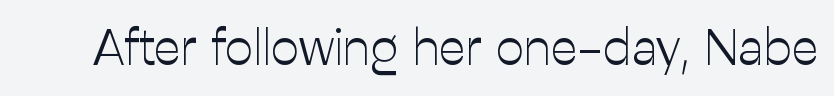
The image shows 50 px light sans-serif type, upright; set normal letter spacing, not underlined; low stroke contrast and a medium x-height.
